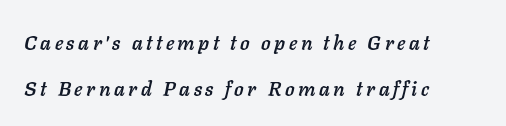
Q: Is the text italic (slanted)? A: Yes, it leans right by about 11 degrees.
Q: Is the text underlined? A: No.
Q: How is the paragraph aligned? A: Left-aligned.
Q: Is the spacing between lines tight, normal or loose? A: Loose.
